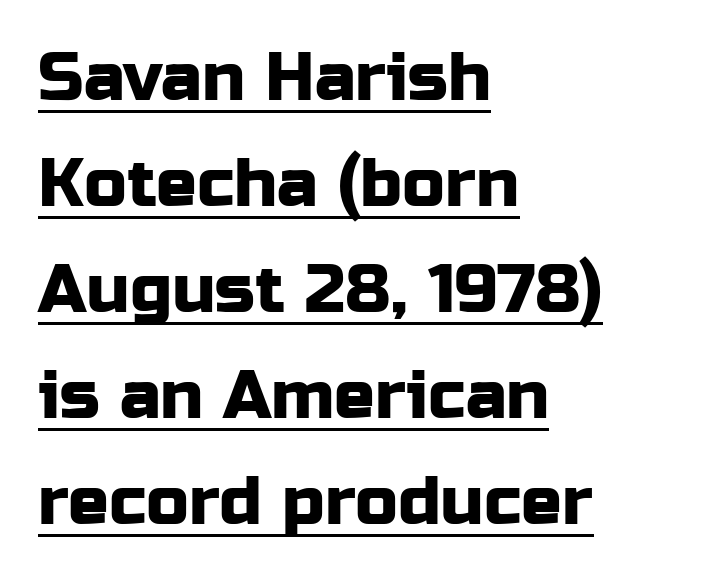
{"serif": "no", "italic": "no", "width": "normal", "stroke_contrast": "low", "x_height": "medium", "monospaced": "no", "underline": "yes", "align": "left", "line_spacing": "normal", "line_spacing_ratio": 1.56, "letter_spacing": "normal", "letter_spacing_em": 0.0, "glyph_px": 68}
